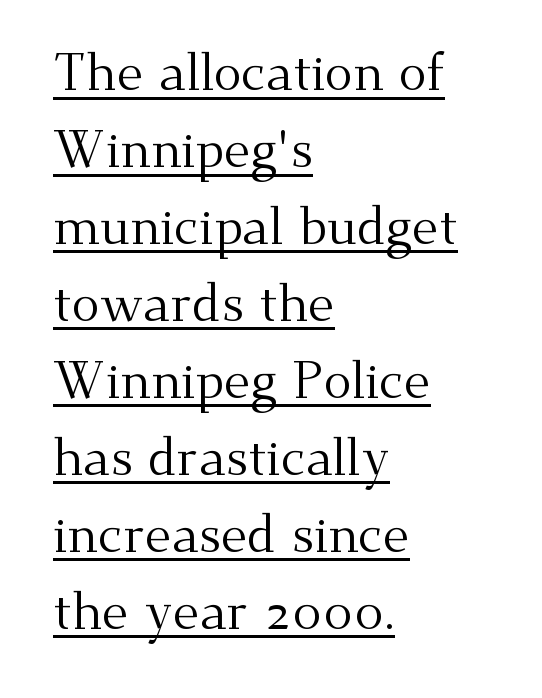
{"serif": "yes", "italic": "no", "bold": "no", "weight": "regular", "width": "normal", "stroke_contrast": "medium", "x_height": "small", "monospaced": "no", "underline": "yes", "align": "left", "line_spacing": "normal", "line_spacing_ratio": 1.48, "letter_spacing": "normal", "letter_spacing_em": 0.0, "glyph_px": 52}
